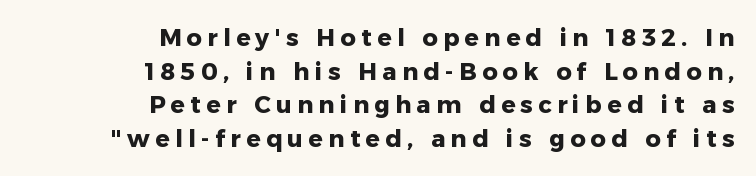
Q: Is the text bold? A: Yes.
Q: Is the text italic (slanted)? A: No, it is upright.
Q: Is the text underlined? A: No.
Q: How is the paragraph aligned? A: Right-aligned.
Q: Is the spacing between letters normal or unusually wide? A: Unusually wide.
Q: Is the spacing between lines tight, normal or loose? A: Normal.
